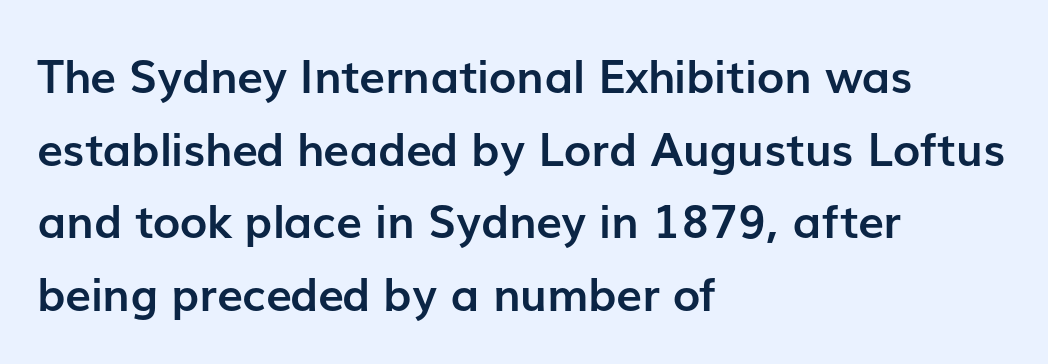
{"serif": "no", "italic": "no", "bold": "yes", "weight": "semibold", "width": "normal", "stroke_contrast": "low", "x_height": "medium", "monospaced": "no", "underline": "no", "align": "left", "line_spacing": "normal", "line_spacing_ratio": 1.58, "letter_spacing": "normal", "letter_spacing_em": 0.0, "glyph_px": 46}
